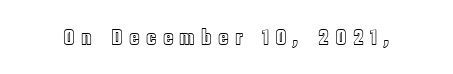
{"italic": "no", "underline": "no", "letter_spacing": "wide", "letter_spacing_em": 0.27, "glyph_px": 22}
